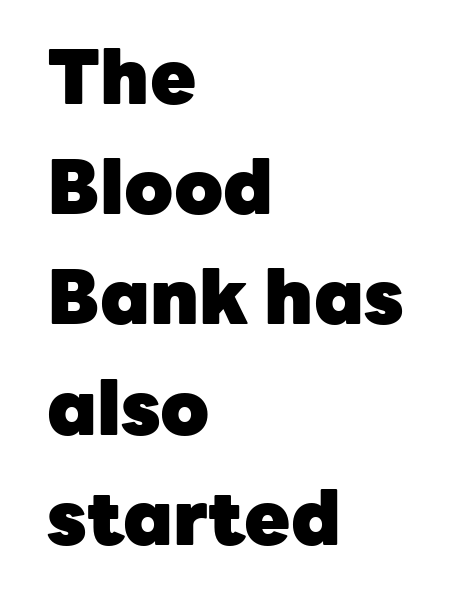
The image shows 75 px heavy sans-serif type, upright; set left-aligned, normal line spacing (1.47x), normal letter spacing, not underlined; low stroke contrast and a medium x-height.
